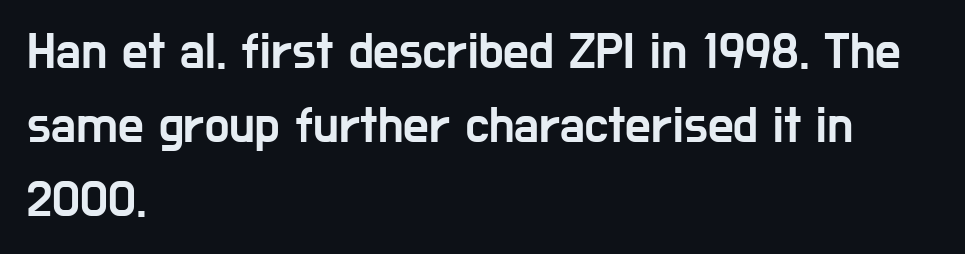
The face used here is proportionally spaced, like ordinary book or web type. Only glyphs here, with clear space below each row. The horizontal fit of the characters is conventional and even. Does the type have serifs? No, each stem ends abruptly. These lines were composed using upright roman letters. The lines in this sample share a left origin and differ only in where they stop.
